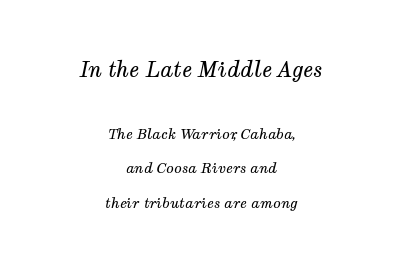
The image shows 21 px text type, italic (leaning right); set centered, loose line spacing (2.47x), normal letter spacing, not underlined; the first (top) block is 1.5x larger.
